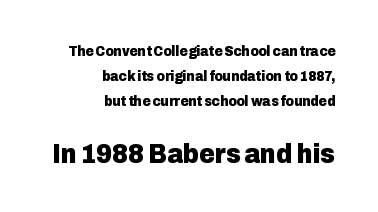
{"italic": "no", "bold": "yes", "underline": "no", "align": "right", "line_spacing_ratio": 1.77, "letter_spacing": "normal", "letter_spacing_em": 0.0, "larger_block": "second", "size_ratio": 1.93, "glyph_px": 27}
